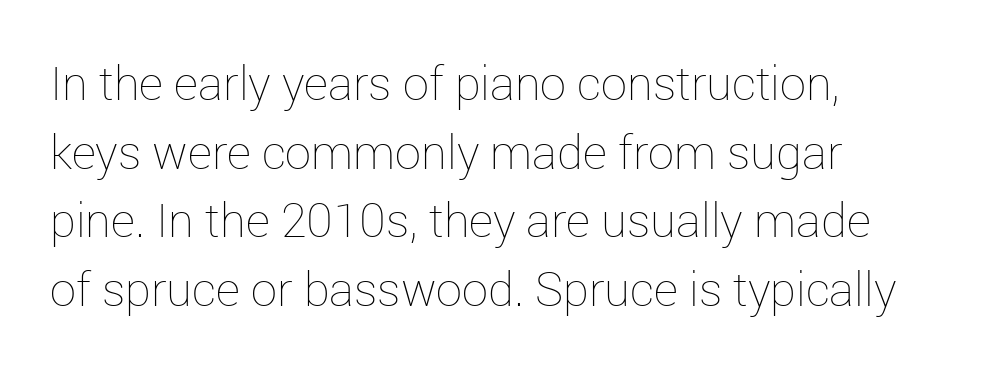
{"italic": "no", "bold": "no", "weight": "thin", "width": "normal", "stroke_contrast": "low", "x_height": "medium", "monospaced": "no", "underline": "no", "align": "left", "line_spacing": "normal", "line_spacing_ratio": 1.46, "letter_spacing": "normal", "letter_spacing_em": 0.0, "glyph_px": 47}
